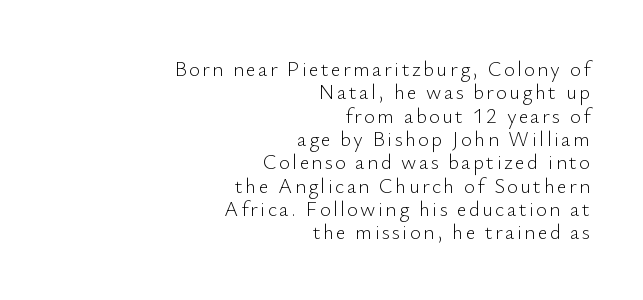
Descenders are the only things crossing below the line. Designer's note — italics off, roman on. Short and long lines alike share a common ending point at right. The characters are drawn with everyday or finer stroke widths. Tightly led — the rows are bunched.
